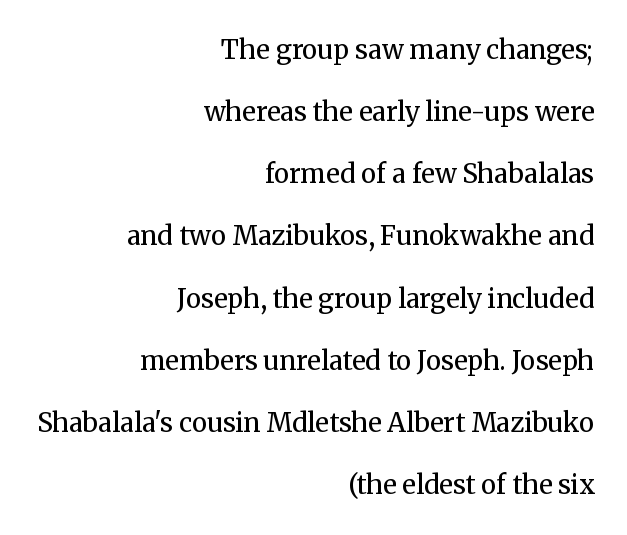
Honestly, the rows look like they've been pulled way apart. This sample uses an upright cut, with every glyph sitting square on the baseline. Honestly, the letter spacing is just normal — you wouldn't notice it. Heaviness? Minimal to ordinary, like unemphasized prose. The space directly below the letters is spotless.
